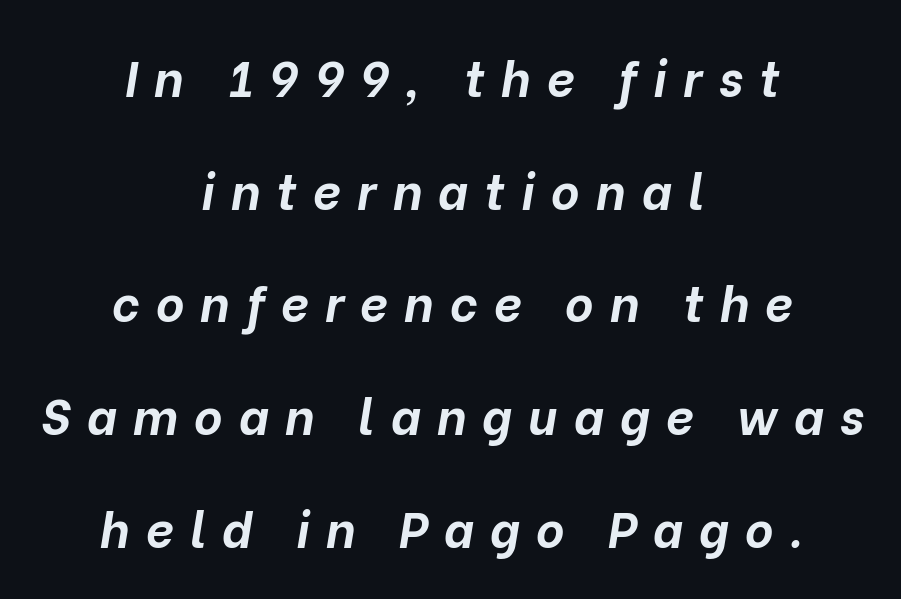
Each row of text sits above clean, open space. These lines have a slow, spaced-out rhythm from letter to letter. Quick note: italic. Typeset on center — no edge is straight. The passage shown is typed in a proportional face where columns would drift.
